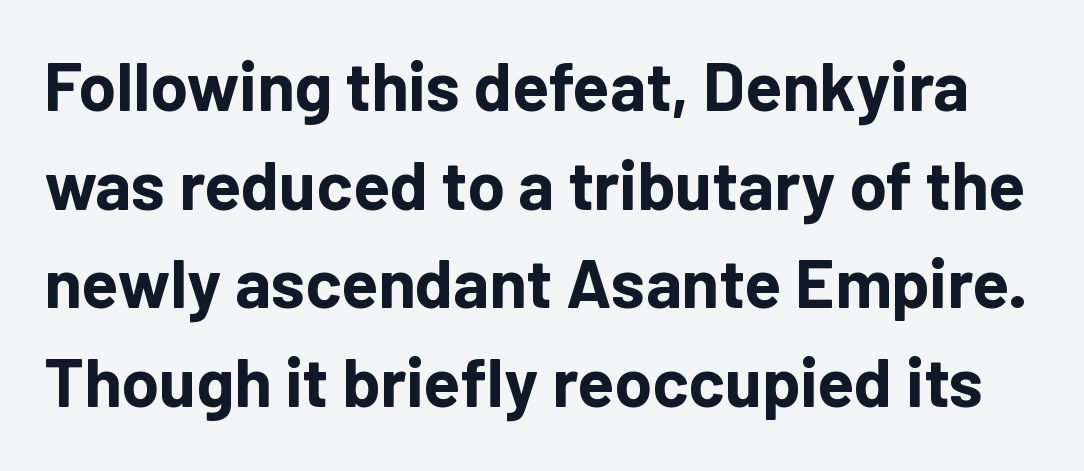
As a designer I'd log this as weight 700, bold. A sans-serif font was chosen for this passage. The letters stand upright; this is a roman face. Is this a fixed-width face? No — the glyphs have proportional, varying widths.
